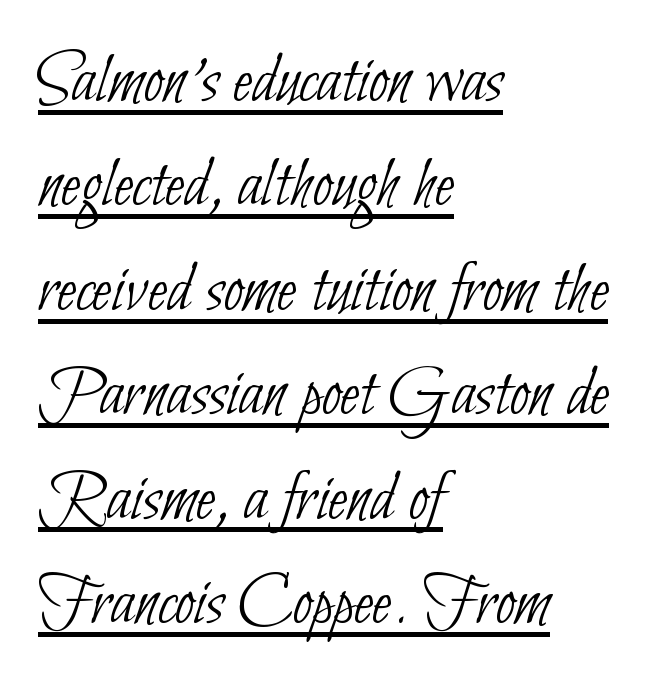
Students, note that the glyphs here touch the page at normal intervals. Left-aligned paragraph, ragged on the right. Compared with typical paragraphs, the rows here are spaced about the same. Each letter keeps its own natural width here, so spacing adapts to shape.
